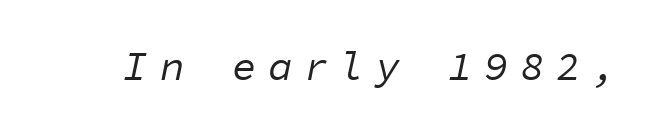
Q: Is the text bold? A: No.
Q: Is the text italic (slanted)? A: Yes, it leans right by about 11 degrees.
Q: Is the text underlined? A: No.
Q: Is the spacing between letters normal or unusually wide? A: Unusually wide.
Q: Width (condensed, normal, or wide)? A: Normal.
Q: Stroke contrast? A: Low.
Q: x-height? A: Medium.
Q: Monospaced? A: Yes.
